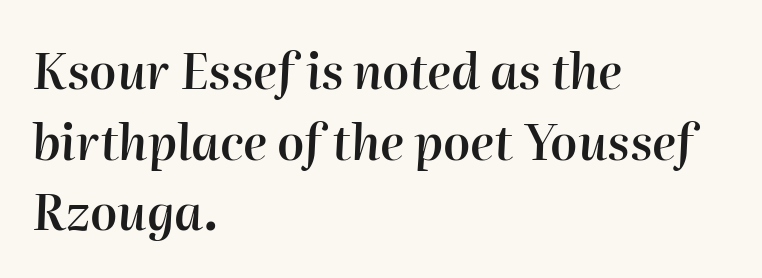
{"italic": "yes", "lean": "right", "slant_degrees": 2, "bold": "semi", "weight": "semibold", "width": "normal", "stroke_contrast": "high", "x_height": "medium", "monospaced": "no", "underline": "no", "align": "left", "line_spacing": "normal", "line_spacing_ratio": 1.47, "letter_spacing": "normal", "letter_spacing_em": 0.0, "glyph_px": 48}
